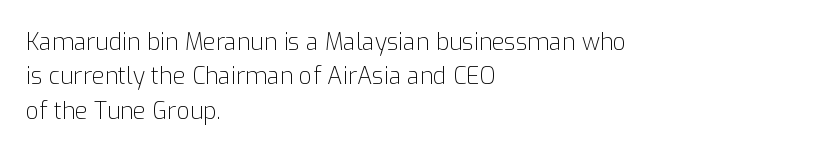
Observe the ordinary spacing: letters are neighbours, not strangers. Only glyphs here, with clear space below each row. Honestly, the row spacing looks completely unremarkable. No letter is thick-stroked: the sample isn't bold.
